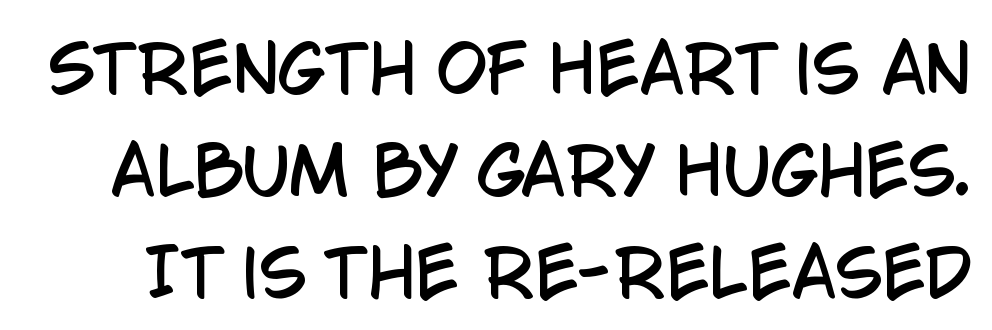
Q: Is the text italic (slanted)? A: No, it is upright.
Q: Is the typeface a serif or a sans-serif typeface? A: Sans-serif.
Q: Is the text underlined? A: No.
Q: Is the spacing between letters normal or unusually wide? A: Normal.
Q: Is the spacing between lines tight, normal or loose? A: Normal.
Q: Width (condensed, normal, or wide)? A: Condensed.
Q: Stroke contrast? A: Low.
Q: x-height? A: Large.
Q: Monospaced? A: No.
